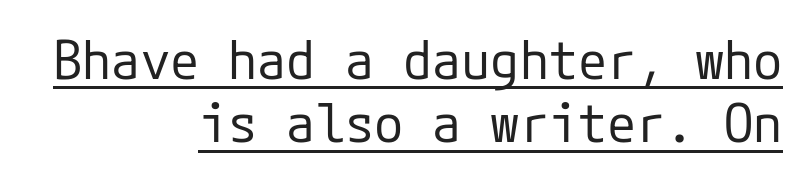
Q: Is the text bold? A: No.
Q: Is the text italic (slanted)? A: No, it is upright.
Q: Is the typeface a serif or a sans-serif typeface? A: Sans-serif.
Q: Is the text underlined? A: Yes.
Q: How is the paragraph aligned? A: Right-aligned.
Q: Is the spacing between letters normal or unusually wide? A: Normal.
Q: Width (condensed, normal, or wide)? A: Normal.
Q: Stroke contrast? A: Low.
Q: x-height? A: Medium.
